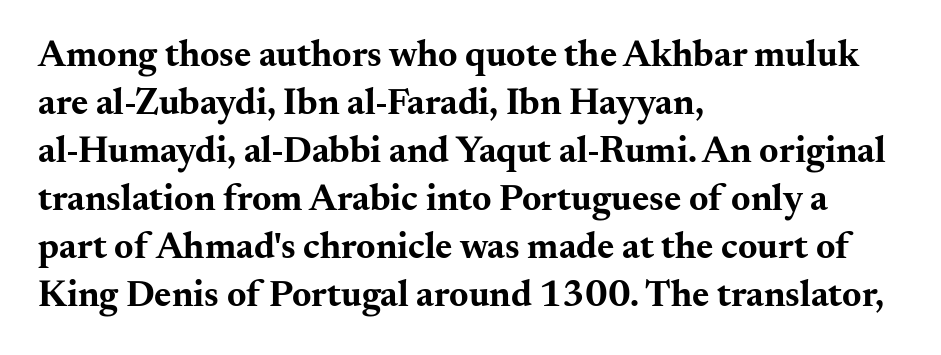
Its strokes are broad and dark, the hallmark of bold type. Quick note: not italic, upright. Successive baselines arrive at the customary interval. These lines are rendered in a variable-pitch font. Unlike a clean sans, this face finishes its strokes with serifs.
